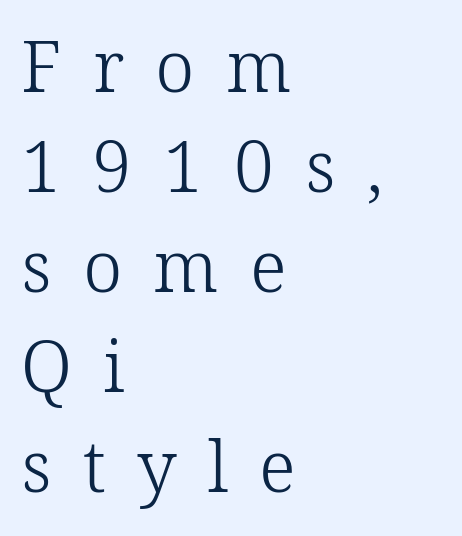
The image shows 71 px light serif type, upright; set left-aligned, normal line spacing (1.41x), unusually wide letter spacing (+0.44 em), not underlined; low stroke contrast and a medium x-height.
